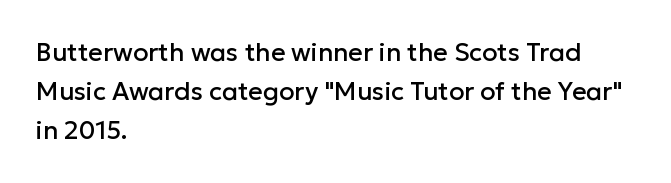
The image shows 25 px text type, upright; set left-aligned, normal line spacing (1.57x), normal letter spacing, not underlined.
